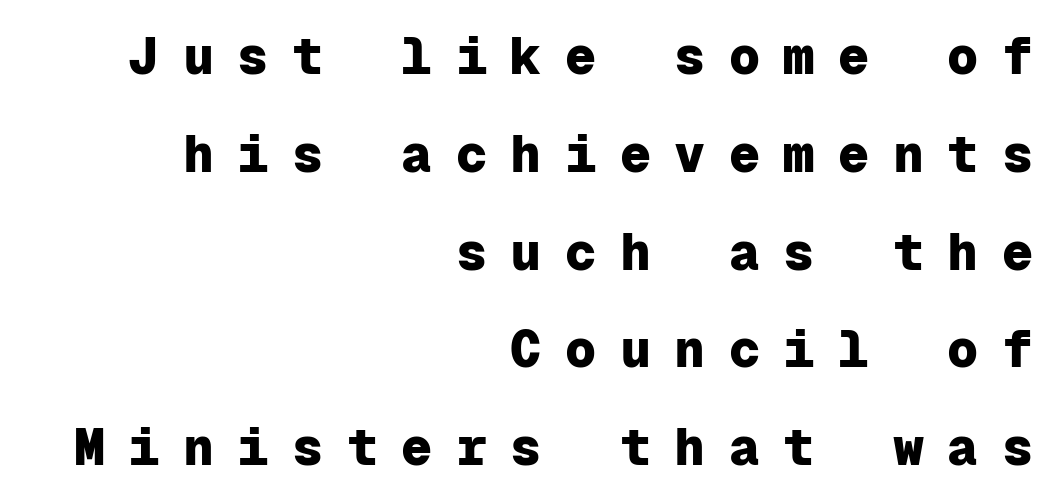
The image shows 52 px heavy sans-serif type, upright, monospaced; set right-aligned, line spacing 1.88x, unusually wide letter spacing (+0.45 em), not underlined; low stroke contrast and a medium x-height.
